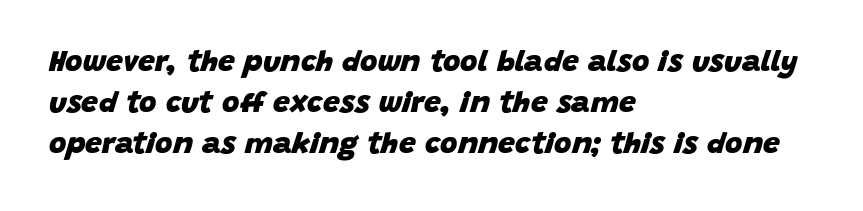
The image shows 30 px heavy type, italic (leaning right); set left-aligned, normal line spacing (1.37x), normal letter spacing, not underlined; low stroke contrast and a large x-height.
